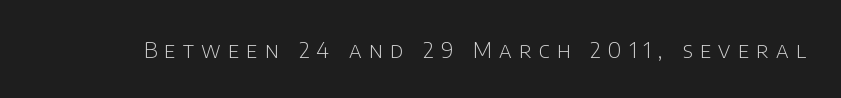
{"italic": "no", "bold": "no", "underline": "no", "letter_spacing": "wide", "letter_spacing_em": 0.33, "glyph_px": 22}
